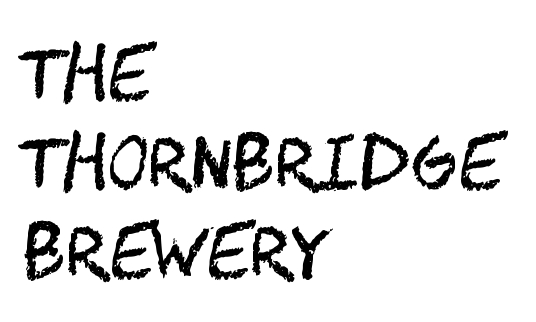
Q: Is the text bold? A: No.
Q: Is the text italic (slanted)? A: No, it is upright.
Q: Is the typeface a serif or a sans-serif typeface? A: Sans-serif.
Q: Is the text underlined? A: No.
Q: How is the paragraph aligned? A: Left-aligned.
Q: Is the spacing between letters normal or unusually wide? A: Normal.
Q: Is the spacing between lines tight, normal or loose? A: Normal.
Q: Width (condensed, normal, or wide)? A: Condensed.
Q: Stroke contrast? A: Medium.
Q: x-height? A: Large.
